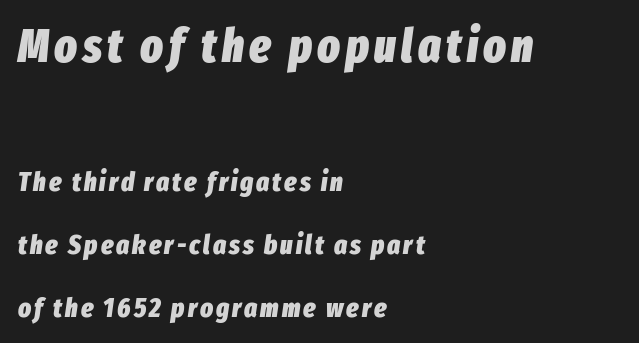
Type without underlining. Would a proofreader flag this as italicized? Yes. You'd pick this weight for a headline — it's a proper bold. The text block is weighted toward the left margin, trailing off unevenly rightward. Character widths vary here, with narrow letters taking less room than wide ones.
